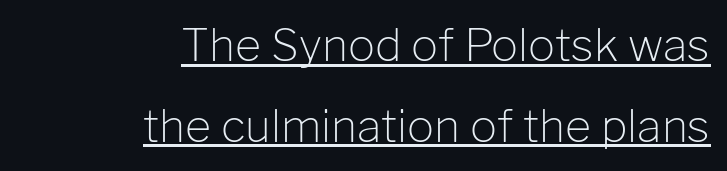
These lines are rendered in a variable-pitch font. No feet cap the strokes, marking this as sans-serif type. Is there any slant? The stems are plumb. Caption: multi-line text, flush right, ragged left. The passage shown is underscored from start to finish. Weight class: somewhere from thin through regular.
